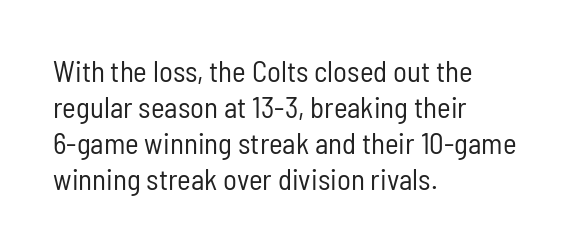
{"serif": "no", "italic": "no", "bold": "no", "weight": "regular", "width": "condensed", "stroke_contrast": "low", "x_height": "medium", "monospaced": "no", "underline": "no", "align": "left", "line_spacing_ratio": 1.24, "letter_spacing": "normal", "letter_spacing_em": 0.0, "glyph_px": 29}
